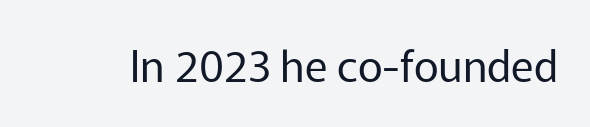
The image shows 43 px regular-weight sans-serif type, upright; set normal letter spacing, not underlined; low stroke contrast and a medium x-height.
